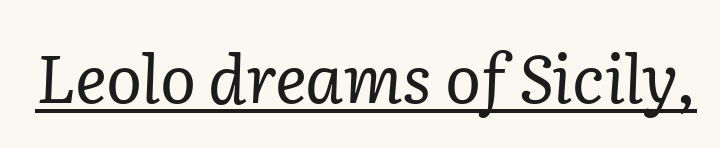
{"serif": "yes", "italic": "yes", "lean": "right", "slant_degrees": 2, "bold": "no", "weight": "regular", "width": "normal", "stroke_contrast": "low", "x_height": "medium", "monospaced": "no", "underline": "yes", "letter_spacing": "normal", "letter_spacing_em": 0.0, "glyph_px": 67}
